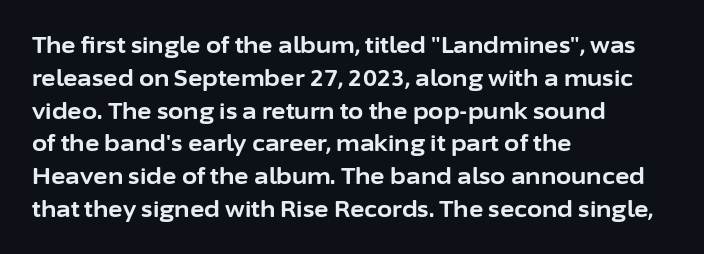
Q: Is the text bold? A: Yes.
Q: Is the text italic (slanted)? A: No, it is upright.
Q: Is the text underlined? A: No.
Q: How is the paragraph aligned? A: Left-aligned.
Q: Is the spacing between letters normal or unusually wide? A: Normal.
Q: Is the spacing between lines tight, normal or loose? A: Normal.
